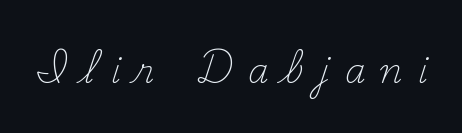
The image shows 33 px light type; set unusually wide letter spacing (+0.46 em), not underlined; medium stroke contrast and a small x-height.
